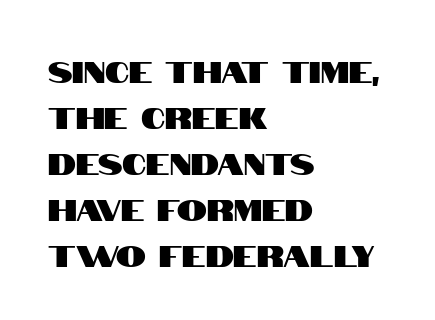
This rendering features lettering with no underline. The face used here is a sans, in the tradition of grotesques and geometrics. Italic? Not at all — the glyphs are vertical. Short and long lines alike share a common starting point at left.
